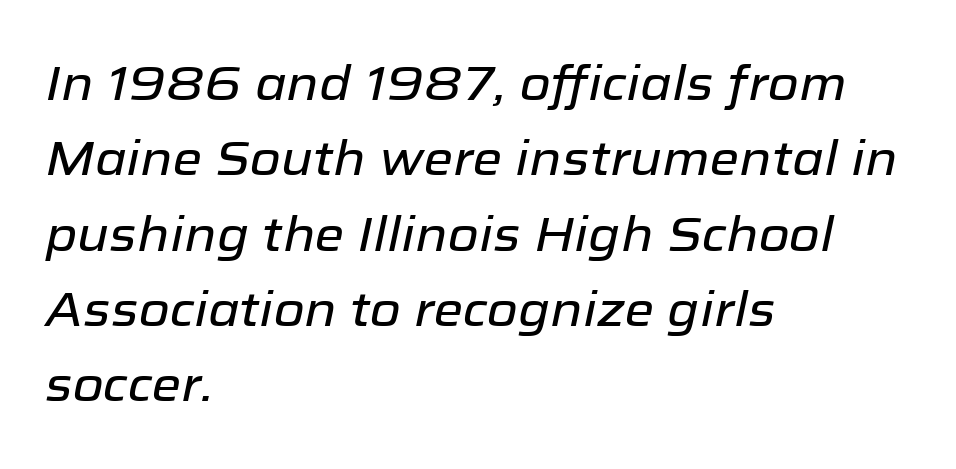
{"italic": "yes", "lean": "right", "slant_degrees": 12, "width": "normal", "stroke_contrast": "low", "x_height": "medium", "monospaced": "no", "underline": "no", "align": "left", "line_spacing": "normal", "line_spacing_ratio": 1.57, "letter_spacing": "normal", "letter_spacing_em": 0.0, "glyph_px": 48}
